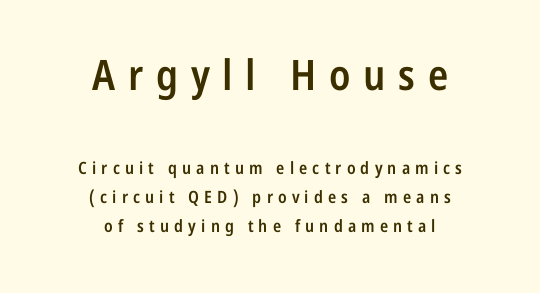
Notice how the passage keeps no hard edge, just a central spine. This is the in-between weight designers call semibold or demi. Typesetter's note — upper block bumped up in size, lower block left smaller. Serifs: no, the terminals of the letterforms are clean. The foot of each line stays bare and open.
